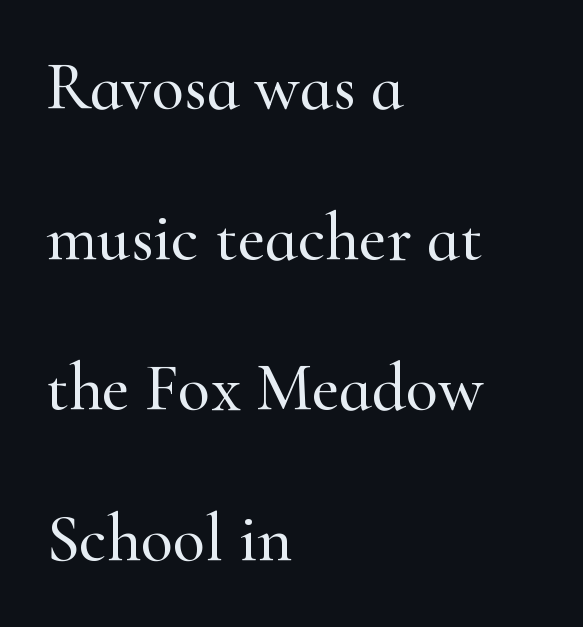
Q: Is the text italic (slanted)? A: No, it is upright.
Q: Is the typeface a serif or a sans-serif typeface? A: Serif.
Q: Is the text underlined? A: No.
Q: How is the paragraph aligned? A: Left-aligned.
Q: Is the spacing between letters normal or unusually wide? A: Normal.
Q: Is the spacing between lines tight, normal or loose? A: Loose.
Q: Width (condensed, normal, or wide)? A: Normal.
Q: Stroke contrast? A: High.
Q: x-height? A: Small.
Q: Monospaced? A: No.
